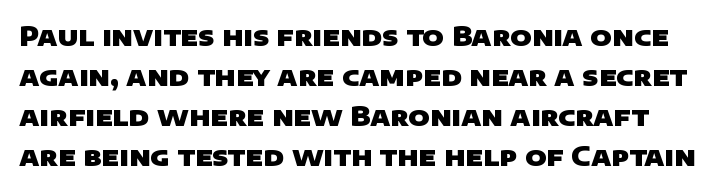
Q: Is the text bold? A: Yes.
Q: Is the text underlined? A: No.
Q: Is the spacing between letters normal or unusually wide? A: Normal.
Q: Is the spacing between lines tight, normal or loose? A: Normal.
